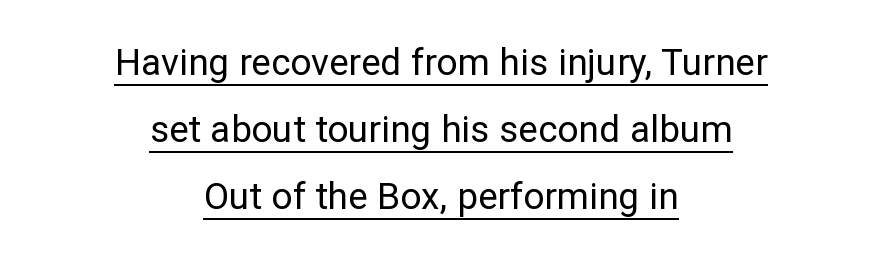
Q: Is the text bold? A: No.
Q: Is the text italic (slanted)? A: No, it is upright.
Q: Is the typeface a serif or a sans-serif typeface? A: Sans-serif.
Q: Is the text underlined? A: Yes.
Q: How is the paragraph aligned? A: Centered.
Q: Is the spacing between letters normal or unusually wide? A: Normal.
Q: Width (condensed, normal, or wide)? A: Normal.
Q: Stroke contrast? A: Low.
Q: x-height? A: Medium.
Q: Monospaced? A: No.
